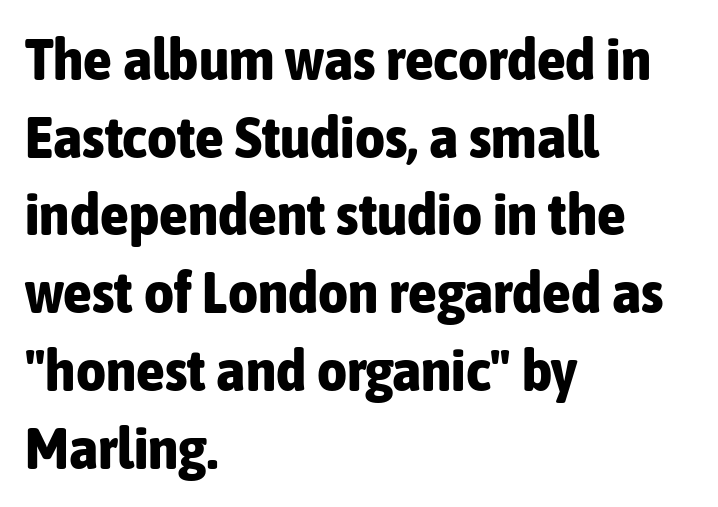
Anything drawn beneath the words? Only blank space. Character widths vary here, with narrow letters taking less room than wide ones. The lines sit at an ordinary, default distance from one another. Unlike a traditional serif, this face leaves its strokes unadorned. Compared with a centered layout, this one pins lines to the left instead. Typographic density is high because the face is bold.
